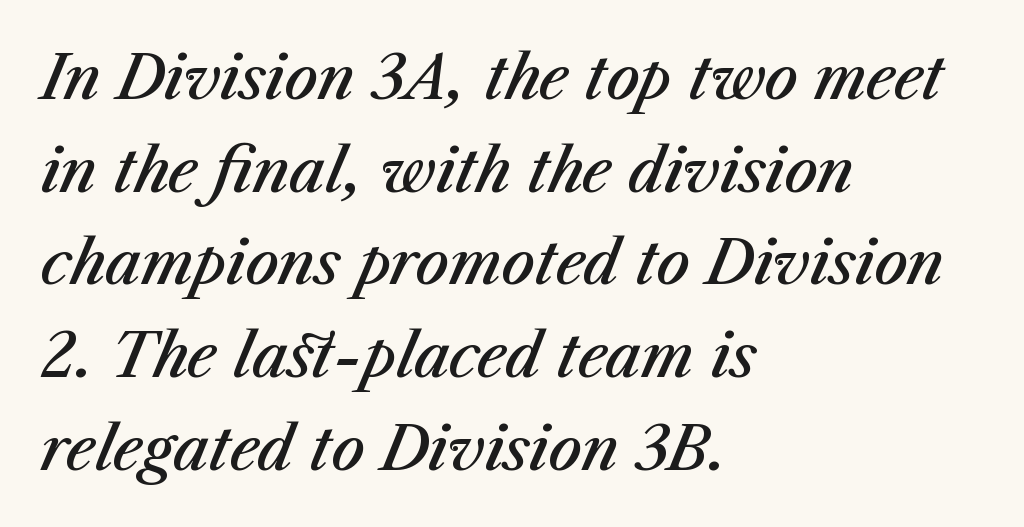
{"italic": "yes", "lean": "right", "slant_degrees": 23, "bold": "semi", "weight": "semibold", "width": "normal", "stroke_contrast": "medium", "x_height": "medium", "monospaced": "no", "underline": "no", "align": "left", "line_spacing": "normal", "line_spacing_ratio": 1.57, "letter_spacing": "normal", "letter_spacing_em": 0.0, "glyph_px": 59}
